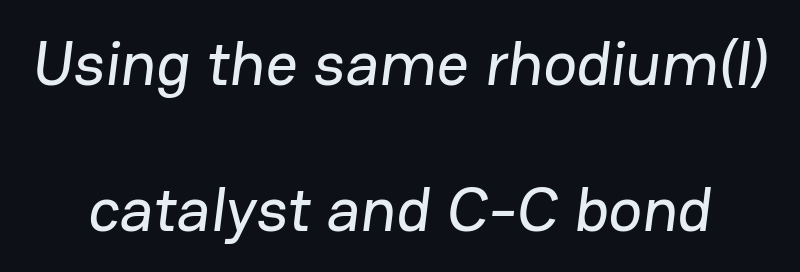
The image shows 63 px sans-serif type; set loose line spacing (2.31x), normal letter spacing, not underlined; low stroke contrast and a medium x-height.
